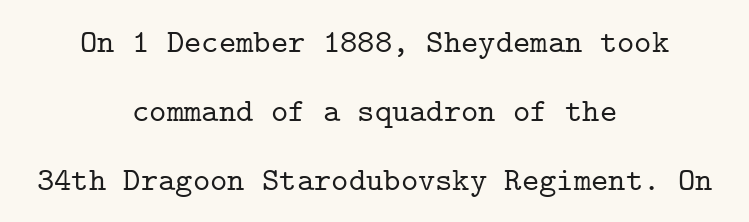
The rendering uses typewriter-style spacing with identical character cells. This is serif lettering, the kind often seen in printed books. Both edges are ragged and mirror each other, which tells us the setting is centered. Check under the words: just untouched page.
